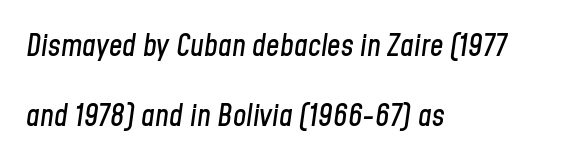
The image shows 30 px condensed type, italic (leaning right); set left-aligned, loose line spacing (2.34x), normal letter spacing, not underlined; low stroke contrast and a medium x-height.
